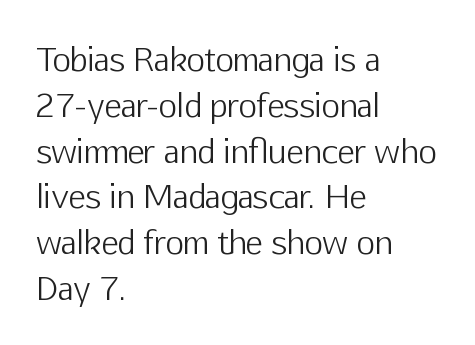
The image shows 32 px light sans-serif type, upright; set left-aligned, normal line spacing (1.43x), normal letter spacing, not underlined; low stroke contrast and a medium x-height.
